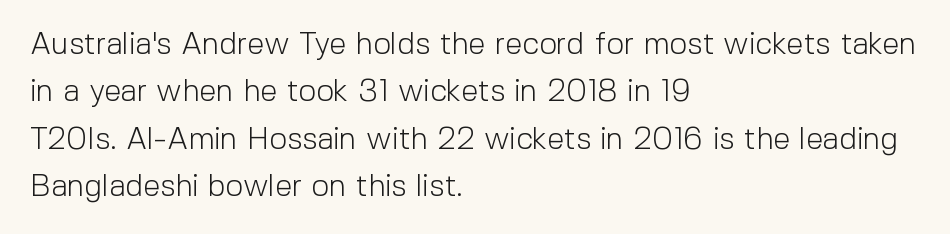
{"serif": "no", "italic": "no", "bold": "no", "weight": "light", "width": "normal", "x_height": "medium", "monospaced": "no", "underline": "no", "align": "left", "line_spacing": "normal", "line_spacing_ratio": 1.53, "letter_spacing": "normal", "letter_spacing_em": 0.0, "glyph_px": 31}
